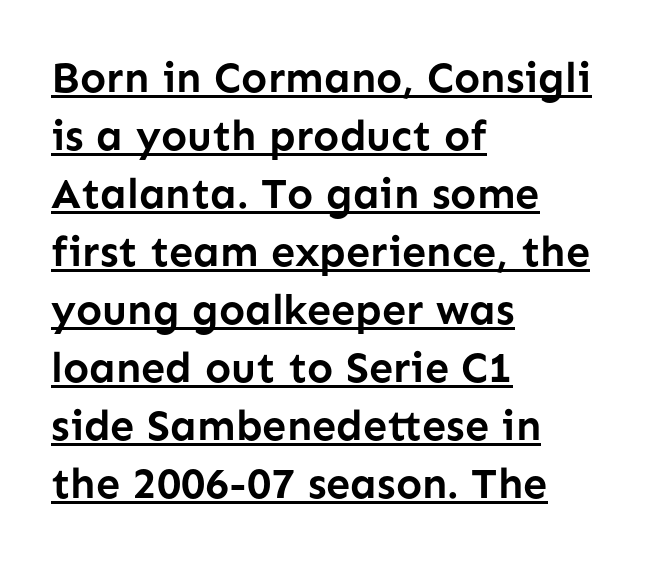
Q: Is the text bold? A: Yes.
Q: Is the text italic (slanted)? A: No, it is upright.
Q: Is the typeface a serif or a sans-serif typeface? A: Sans-serif.
Q: Is the text underlined? A: Yes.
Q: How is the paragraph aligned? A: Left-aligned.
Q: Is the spacing between letters normal or unusually wide? A: Normal.
Q: Is the spacing between lines tight, normal or loose? A: Normal.
Q: Width (condensed, normal, or wide)? A: Normal.
Q: Stroke contrast? A: Low.
Q: x-height? A: Medium.
Q: Monospaced? A: No.
